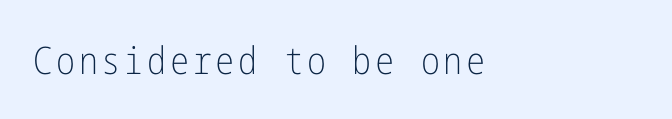
Stroke mass is kept to a normal reading level or below. The typesetter chose a ragged-right arrangement here. When letters stand straight like this, we call the style roman or upright. Font category for this specimen: sans-serif.
